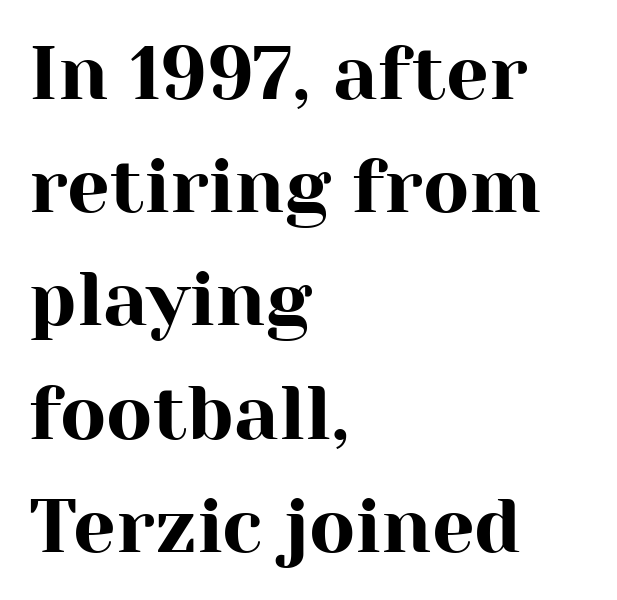
Q: Is the text italic (slanted)? A: No, it is upright.
Q: Is the typeface a serif or a sans-serif typeface? A: Serif.
Q: Is the text underlined? A: No.
Q: How is the paragraph aligned? A: Left-aligned.
Q: Is the spacing between letters normal or unusually wide? A: Normal.
Q: Is the spacing between lines tight, normal or loose? A: Normal.
Q: Width (condensed, normal, or wide)? A: Normal.
Q: Stroke contrast? A: High.
Q: x-height? A: Medium.
Q: Monospaced? A: No.
